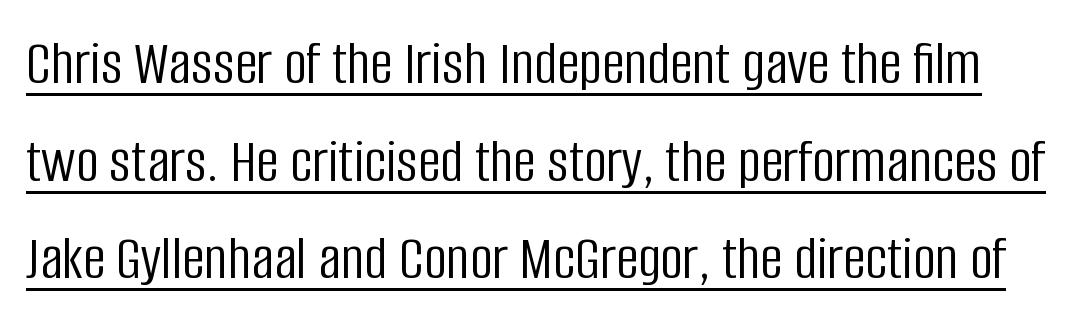
{"serif": "no", "italic": "no", "bold": "no", "weight": "light", "width": "condensed", "stroke_contrast": "low", "x_height": "large", "monospaced": "no", "underline": "yes", "line_spacing": "normal", "line_spacing_ratio": 1.55, "letter_spacing": "normal", "letter_spacing_em": 0.0, "glyph_px": 63}
